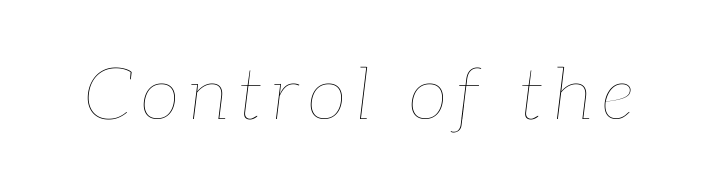
The image shows 72 px thin type, italic (leaning right); set not underlined; low stroke contrast and a medium x-height.
